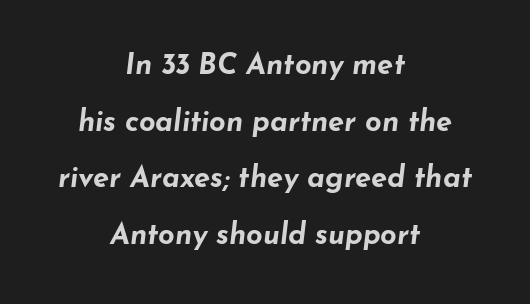
The image shows 29 px bold, wide type, italic (leaning right); set centered, loose line spacing (1.95x), normal letter spacing, not underlined; low stroke contrast and a small x-height.
